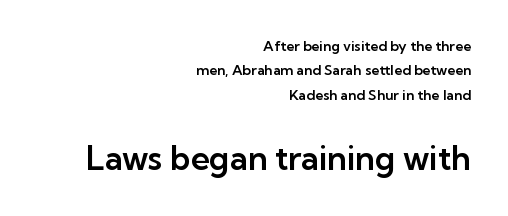
Short and long lines alike share a common ending point at right. The lettering holds an erect, upright posture throughout. Do the characters align in a grid? No, the font is proportional. Tracking here is standard; glyphs follow each other at the usual distance. Are there feet on the stems? There aren't — it's a sans. Glance below the letters and you will spot only blank space.
